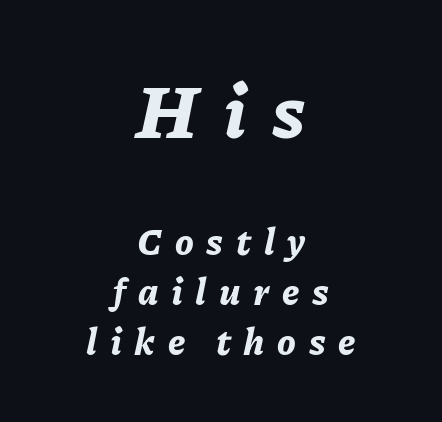
Q: Is the text bold? A: Yes.
Q: Is the text italic (slanted)? A: Yes, it leans right by about 11 degrees.
Q: Is the text underlined? A: No.
Q: How is the paragraph aligned? A: Centered.
Q: Is the spacing between letters normal or unusually wide? A: Unusually wide.
Q: Is the spacing between lines tight, normal or loose? A: Normal.
Q: Which block of text is set in a larger size, the first (top) or the second (bottom)? A: The first (top) one.
Q: Width (condensed, normal, or wide)? A: Normal.
Q: Stroke contrast? A: Low.
Q: x-height? A: Medium.
Q: Monospaced? A: No.
